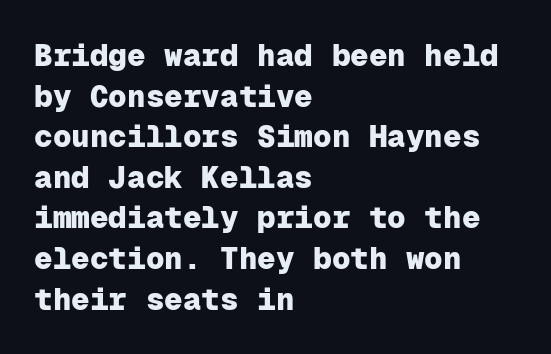
Quick note: not italic, upright. A student would call this left alignment; a typographer would say flush left, rag right. Monospaced: the letters line up in strict vertical columns. Are there feet on the stems? There aren't — it's a sans.
